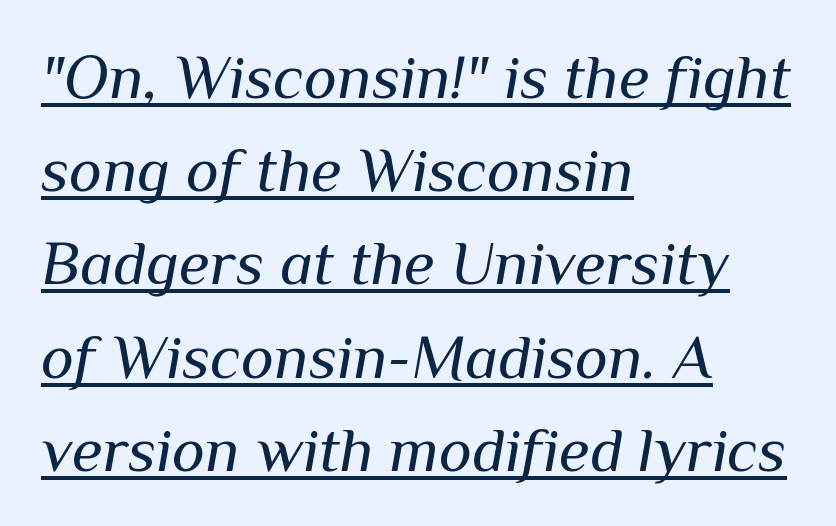
The image shows 63 px regular-weight type, italic (leaning right); set left-aligned, normal line spacing (1.48x), normal letter spacing, underlined; medium stroke contrast and a medium x-height.
